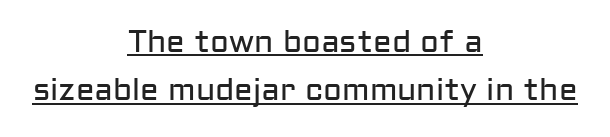
A continuous stroke trails under the words, as in a hyperlink. The face used here is a sans, in the tradition of grotesques and geometrics. The letters advance in unequal steps, a hallmark of proportional type. Does the leading feel generous? No, just average. Ink coverage per letter is moderate at most. Every stem runs plumb, perpendicular to the baseline.
